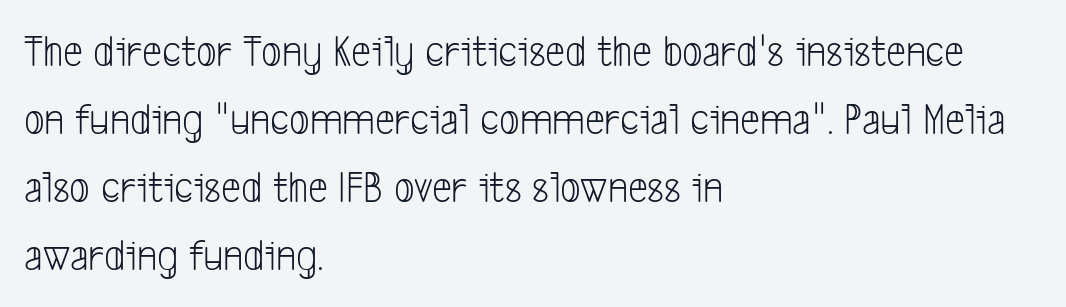
The image shows 45 px light, condensed sans-serif type; set left-aligned, normal line spacing (1.51x), normal letter spacing, not underlined; low stroke contrast and a medium x-height.
